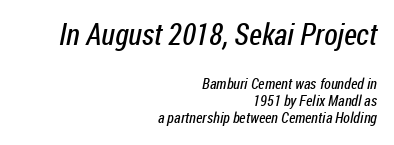
Q: Is the text bold? A: No.
Q: Is the typeface a serif or a sans-serif typeface? A: Sans-serif.
Q: Is the text underlined? A: No.
Q: How is the paragraph aligned? A: Right-aligned.
Q: Is the spacing between letters normal or unusually wide? A: Normal.
Q: Is the spacing between lines tight, normal or loose? A: Tight.
Q: Which block of text is set in a larger size, the first (top) or the second (bottom)? A: The first (top) one.
Q: Width (condensed, normal, or wide)? A: Condensed.
Q: Stroke contrast? A: Low.
Q: x-height? A: Medium.
Q: Monospaced? A: No.
